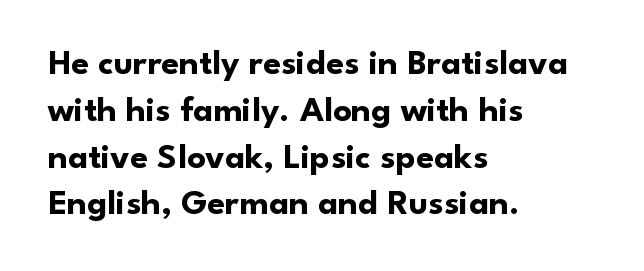
The image shows 36 px bold sans-serif type, upright; set left-aligned, normal line spacing (1.3x), normal letter spacing, not underlined; low stroke contrast and a small x-height.
